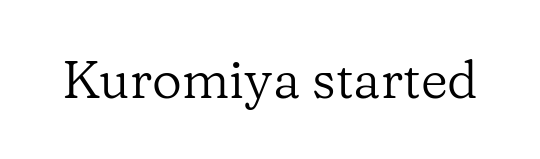
Tracking value appears to be zero — textbook default spacing. Lines of text with bare space underneath. The font is comparable to plain body text, perhaps lighter. This sample uses an upright cut, with every glyph sitting square on the baseline. Is this a fixed-width face? No — the glyphs have proportional, varying widths. Observe the serifs anchoring each vertical stroke in this sample.
